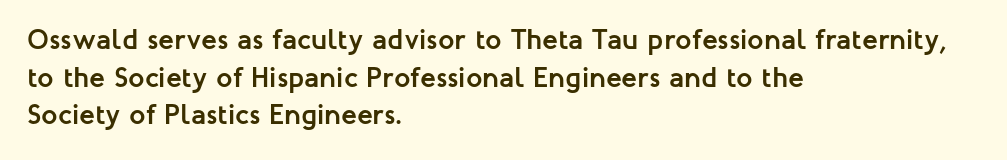
You can tell it's not italic because the verticals are truly vertical. Baseline-to-baseline distance is the conventional proportion of letter height. Heavy, bold letterforms. Character widths vary here, with narrow letters taking less room than wide ones. The lines are quadded left.
